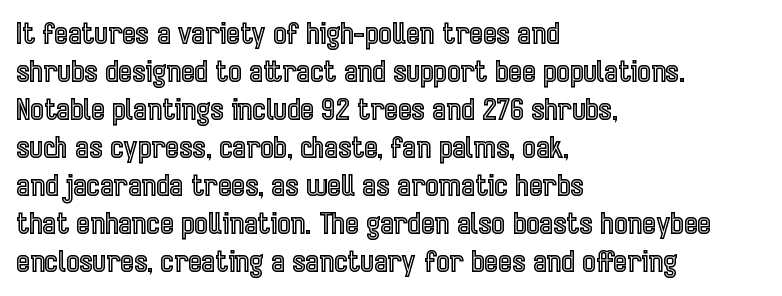
Compared with a centered layout, this one pins lines to the left instead. Spacing verdict: proportional, widths tailored to each character. A normal amount of white space separates one row of letters from the next. Check the space under the baseline: it is left empty.
